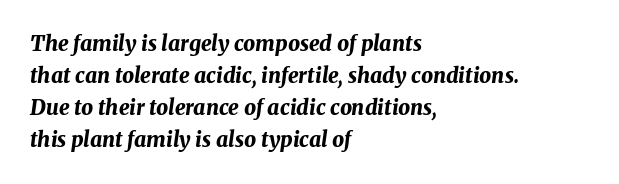
{"italic": "yes", "lean": "right", "slant_degrees": 8, "bold": "yes", "underline": "no", "align": "left", "line_spacing": "normal", "line_spacing_ratio": 1.53, "letter_spacing": "normal", "letter_spacing_em": 0.0, "glyph_px": 21}
